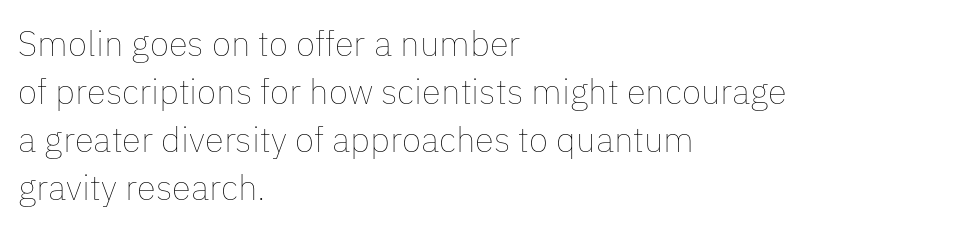
The image shows 35 px thin type, upright; set left-aligned, normal line spacing (1.37x), normal letter spacing, not underlined; low stroke contrast and a medium x-height.
